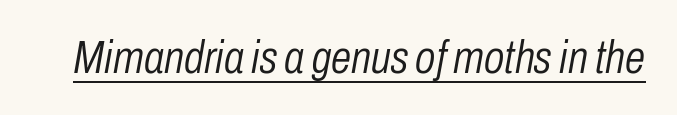
Q: Is the text bold? A: No.
Q: Is the text italic (slanted)? A: Yes, it leans right by about 10 degrees.
Q: Is the text underlined? A: Yes.
Q: Is the spacing between letters normal or unusually wide? A: Normal.
Q: Width (condensed, normal, or wide)? A: Condensed.
Q: Stroke contrast? A: Low.
Q: x-height? A: Medium.
Q: Monospaced? A: No.
